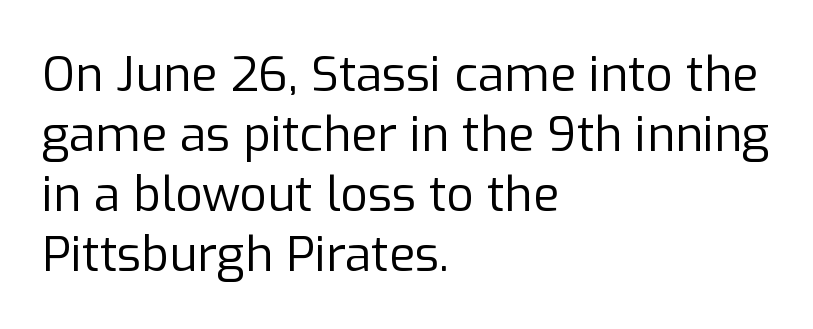
Proportional: the letters do not fall into vertical columns. This sample uses plain, unmodified letter spacing. The block of text has a typical density, with ordinary space between rows. This is sans-serif lettering, the kind often seen on screens and signage. Is there any slant? The stems are plumb. Lines of text with bare space underneath.
